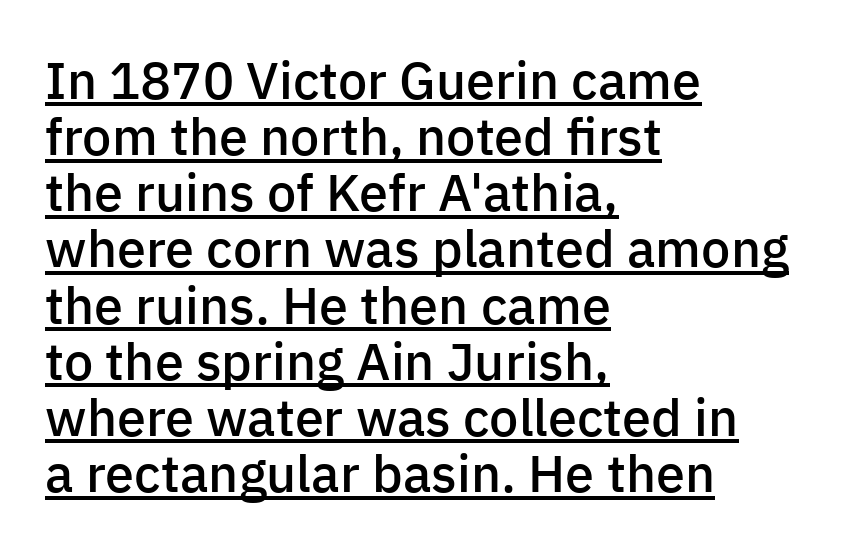
Q: Is the text bold? A: Semi-bold.
Q: Is the text italic (slanted)? A: No, it is upright.
Q: Is the typeface a serif or a sans-serif typeface? A: Sans-serif.
Q: Is the text underlined? A: Yes.
Q: How is the paragraph aligned? A: Left-aligned.
Q: Is the spacing between letters normal or unusually wide? A: Normal.
Q: Is the spacing between lines tight, normal or loose? A: Tight.
Q: Width (condensed, normal, or wide)? A: Normal.
Q: Stroke contrast? A: Low.
Q: x-height? A: Medium.
Q: Monospaced? A: No.
